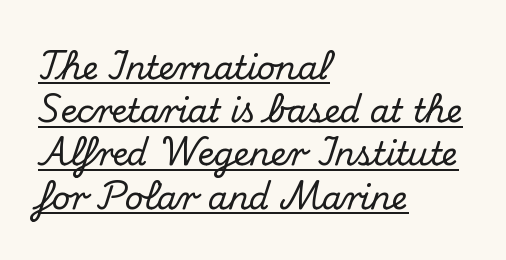
{"serif": "yes", "width": "normal", "stroke_contrast": "medium", "x_height": "small", "monospaced": "no", "underline": "yes", "align": "left", "line_spacing": "normal", "line_spacing_ratio": 1.35, "letter_spacing": "normal", "letter_spacing_em": 0.0, "glyph_px": 32}
